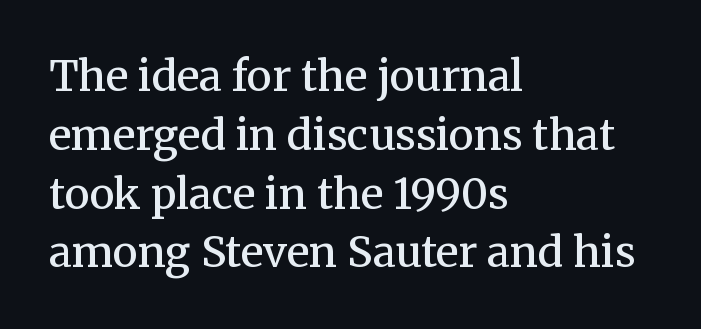
{"serif": "yes", "italic": "no", "bold": "semi", "weight": "semibold", "width": "normal", "stroke_contrast": "medium", "x_height": "medium", "monospaced": "no", "underline": "no", "align": "left", "line_spacing": "normal", "line_spacing_ratio": 1.4, "letter_spacing": "normal", "letter_spacing_em": 0.0, "glyph_px": 42}
